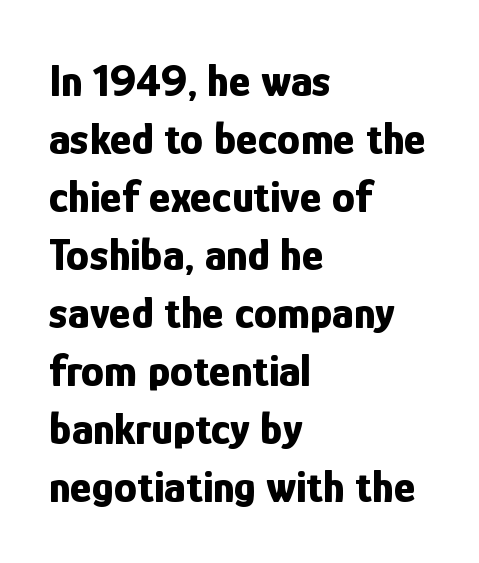
Nobody touched the tracking dial on this one. Underlining? Definitely not there. The axis of the letterforms is exactly vertical. No feet cap the strokes, marking this as sans-serif type.
